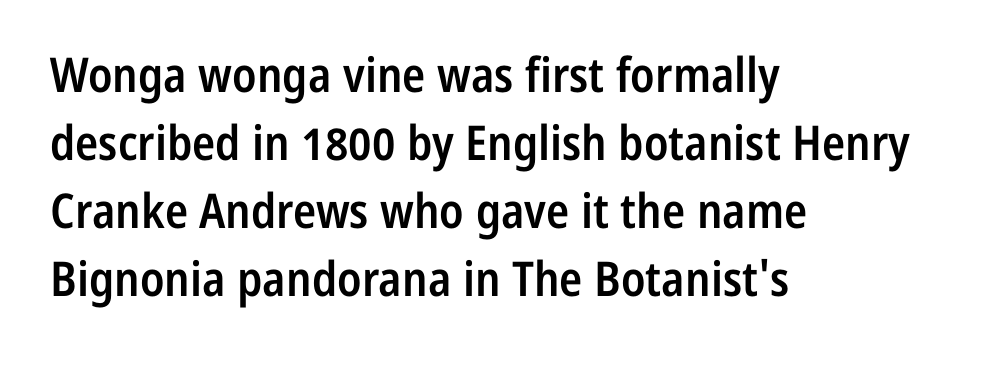
{"serif": "no", "italic": "no", "bold": "semi", "weight": "semibold", "width": "condensed", "stroke_contrast": "low", "x_height": "medium", "monospaced": "no", "underline": "no", "align": "left", "line_spacing": "normal", "line_spacing_ratio": 1.42, "letter_spacing": "normal", "letter_spacing_em": 0.0, "glyph_px": 48}
